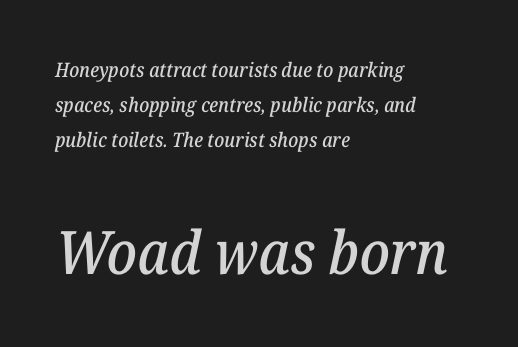
This is oblique type, the kind used for emphasis or titles. Line beginnings align vertically; line endings do not. Nobody drew a line under any word here. Typesetter's note — lower block bumped up in size, upper block left smaller. The line texture is even and compact thanks to regular tracking. Think of a printed novel: that variable character pitch is what you see here.
